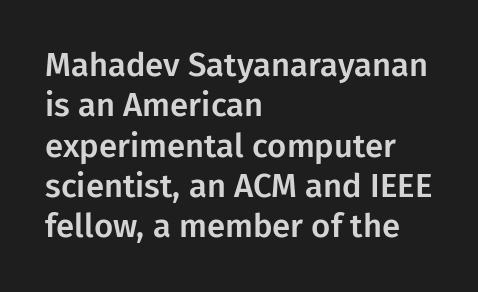
The image shows 33 px sans-serif type, upright; set left-aligned, line spacing 1.22x, normal letter spacing, not underlined; low stroke contrast and a medium x-height.
